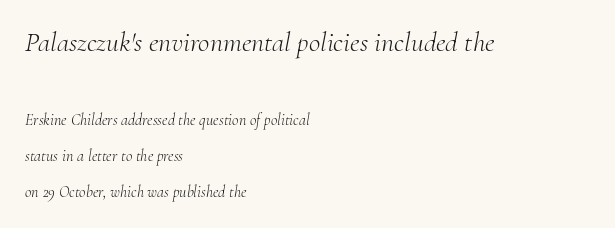
{"serif": "yes", "italic": "yes", "lean": "right", "slant_degrees": 10, "bold": "no", "weight": "light", "width": "normal", "stroke_contrast": "medium", "x_height": "small", "monospaced": "no", "underline": "no", "align": "left", "line_spacing": "loose", "line_spacing_ratio": 2.25, "letter_spacing": "normal", "letter_spacing_em": 0.0, "larger_block": "first", "size_ratio": 1.75, "glyph_px": 28}
